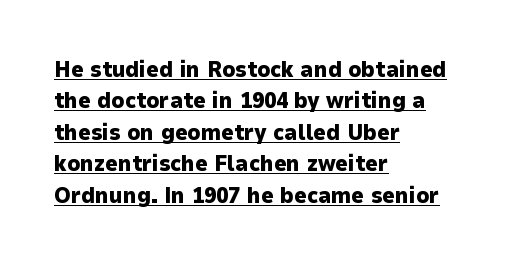
Is the letter spacing exaggerated? No — it looks like the ordinary default. This rendering uses left alignment, leaving the right contour irregular. Weight check: bold — yes, fully. This sample uses an upright cut, with every glyph sitting square on the baseline.
